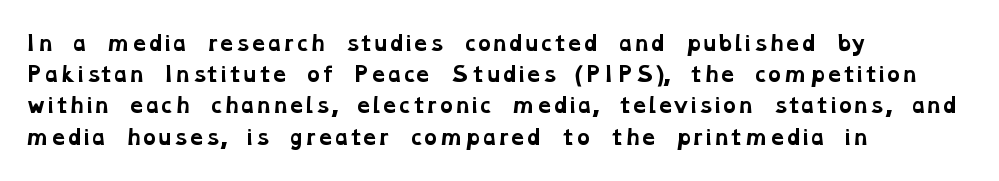
Q: Is the text bold? A: Yes.
Q: Is the text underlined? A: No.
Q: How is the paragraph aligned? A: Left-aligned.
Q: Is the spacing between letters normal or unusually wide? A: Normal.
Q: Is the spacing between lines tight, normal or loose? A: Normal.
